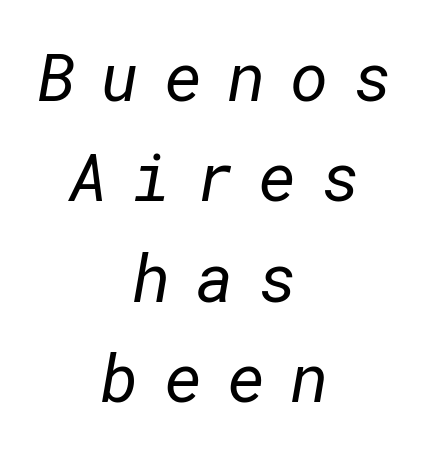
Q: Is the text bold? A: No.
Q: Is the typeface a serif or a sans-serif typeface? A: Sans-serif.
Q: Is the text underlined? A: No.
Q: How is the paragraph aligned? A: Centered.
Q: Is the spacing between letters normal or unusually wide? A: Unusually wide.
Q: Is the spacing between lines tight, normal or loose? A: Normal.
Q: Width (condensed, normal, or wide)? A: Normal.
Q: Stroke contrast? A: Low.
Q: x-height? A: Medium.
